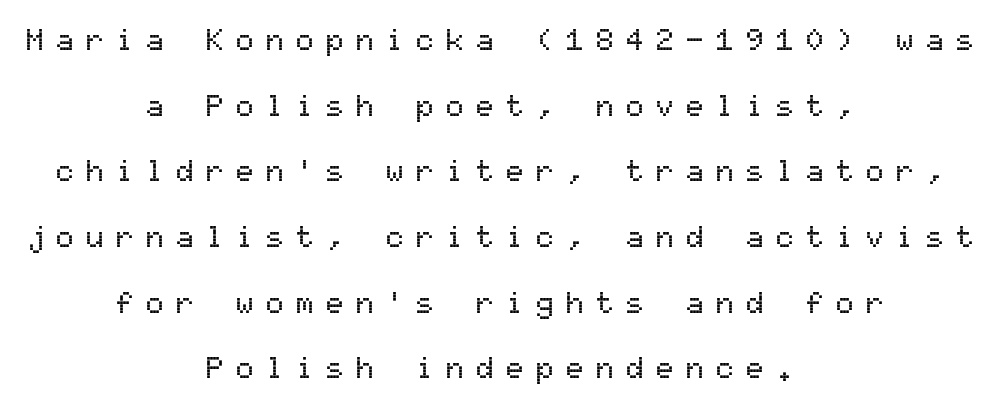
Notice how the passage keeps no hard edge, just a central spine. Notice the wide empty band between every row — that's loose leading. Looks like terminal output: every glyph gets an equal slot. The axis of the letterforms is exactly vertical. These lines have a slow, spaced-out rhythm from letter to letter. The glyphs in this specimen are sans serif.
